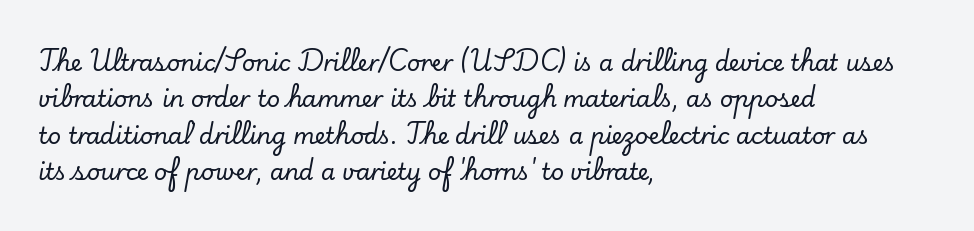
Honestly, the letter spacing is just normal — you wouldn't notice it. Short and long lines alike share a common starting point at left. Any mark beneath the type? The region is blank. Interline gaps are of average width in this sample.
